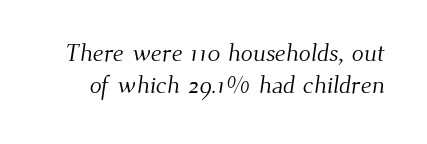
{"bold": "no", "underline": "no", "line_spacing": "normal", "line_spacing_ratio": 1.27, "letter_spacing": "normal", "letter_spacing_em": 0.0, "glyph_px": 25}
